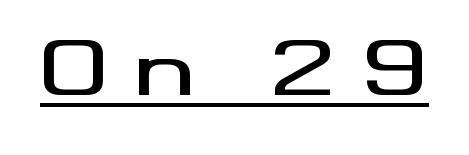
{"serif": "no", "italic": "no", "width": "wide", "stroke_contrast": "medium", "x_height": "small", "monospaced": "no", "underline": "yes", "letter_spacing": "wide", "letter_spacing_em": 0.35, "glyph_px": 74}
